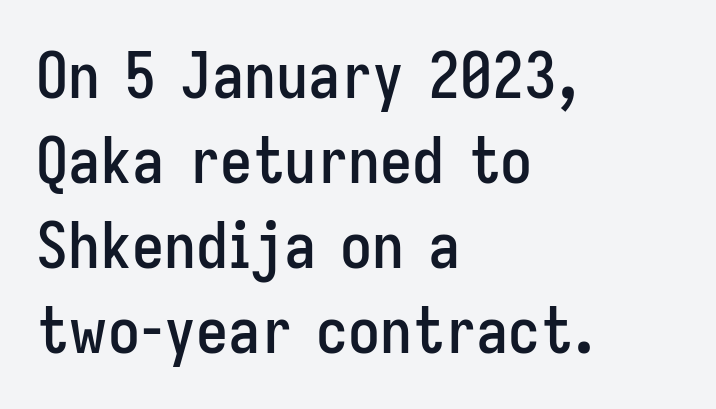
Q: Is the text italic (slanted)? A: No, it is upright.
Q: Is the typeface a serif or a sans-serif typeface? A: Sans-serif.
Q: Is the text underlined? A: No.
Q: How is the paragraph aligned? A: Left-aligned.
Q: Is the spacing between letters normal or unusually wide? A: Normal.
Q: Is the spacing between lines tight, normal or loose? A: Normal.
Q: Width (condensed, normal, or wide)? A: Condensed.
Q: Stroke contrast? A: Low.
Q: x-height? A: Medium.
Q: Monospaced? A: No.
